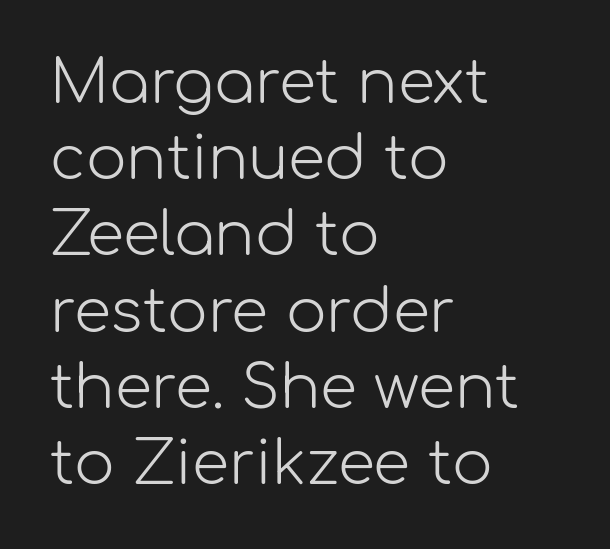
Q: Is the text bold? A: No.
Q: Is the text italic (slanted)? A: No, it is upright.
Q: Is the typeface a serif or a sans-serif typeface? A: Sans-serif.
Q: Is the text underlined? A: No.
Q: How is the paragraph aligned? A: Left-aligned.
Q: Is the spacing between letters normal or unusually wide? A: Normal.
Q: Is the spacing between lines tight, normal or loose? A: Normal.
Q: Width (condensed, normal, or wide)? A: Normal.
Q: Stroke contrast? A: Low.
Q: x-height? A: Medium.
Q: Monospaced? A: No.
